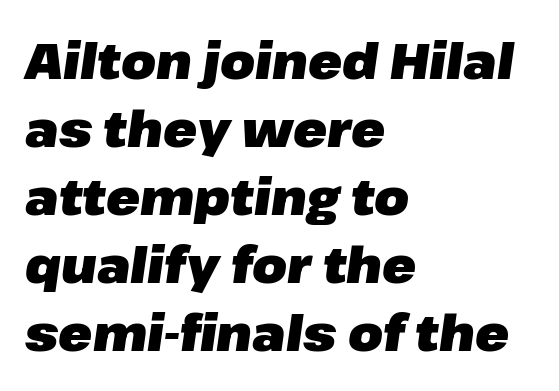
{"italic": "yes", "lean": "right", "slant_degrees": 8, "bold": "yes", "weight": "heavy", "width": "normal", "stroke_contrast": "low", "x_height": "medium", "monospaced": "no", "underline": "no", "align": "left", "line_spacing": "normal", "line_spacing_ratio": 1.36, "letter_spacing": "normal", "letter_spacing_em": 0.0, "glyph_px": 50}
